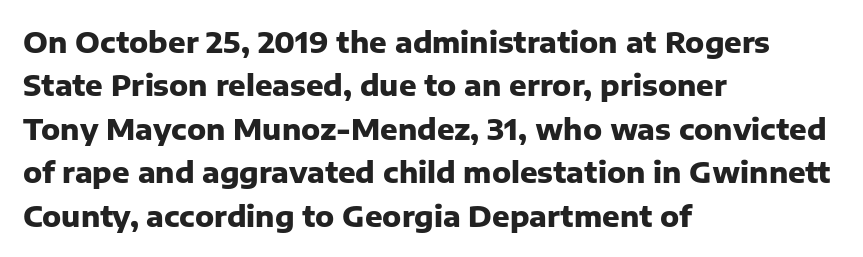
Is this a fixed-width face? No — the glyphs have proportional, varying widths. If you drew a ruler down the left edge, every line would touch it. Honestly, the row spacing looks completely unremarkable. A roman cut, with each character standing at attention. Lines of text with bare space underneath. Default kerning and tracking; the words read as compact shapes.
